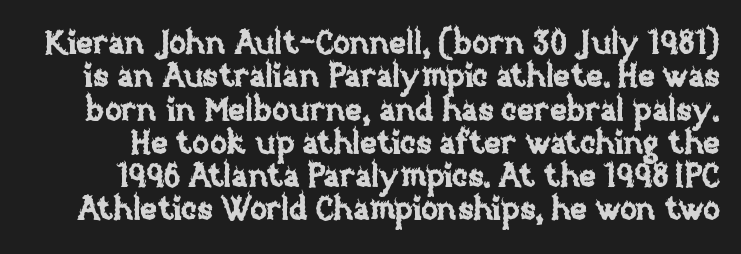
Q: Is the text italic (slanted)? A: No, it is upright.
Q: Is the text underlined? A: No.
Q: Is the spacing between letters normal or unusually wide? A: Normal.
Q: Is the spacing between lines tight, normal or loose? A: Tight.
Q: Width (condensed, normal, or wide)? A: Normal.
Q: Stroke contrast? A: Low.
Q: x-height? A: Large.
Q: Monospaced? A: No.
